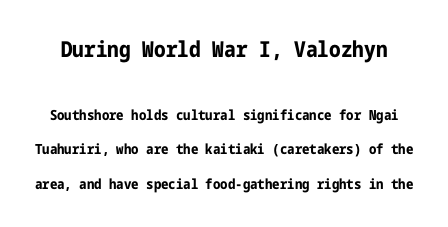
{"italic": "no", "bold": "yes", "underline": "no", "line_spacing": "loose", "line_spacing_ratio": 2.46, "letter_spacing": "normal", "letter_spacing_em": 0.0, "larger_block": "first", "size_ratio": 1.57, "glyph_px": 22}
